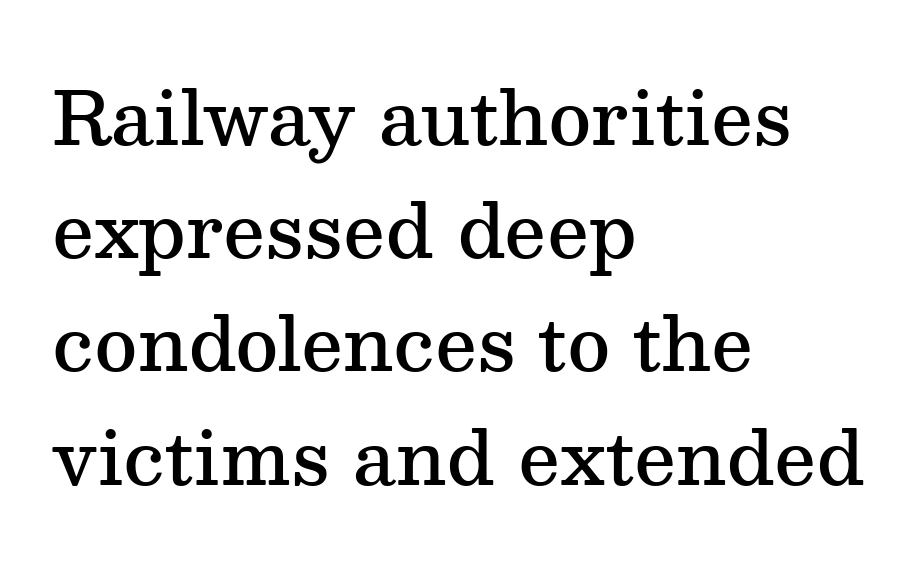
What's the leading like? Ordinary, nothing unusual. Spacing verdict: proportional, widths tailored to each character. Each line starts at the same left margin while the right side varies. Serifs: yes, visible at the terminals of the letterforms. The type sits square on the baseline with zero lean.
